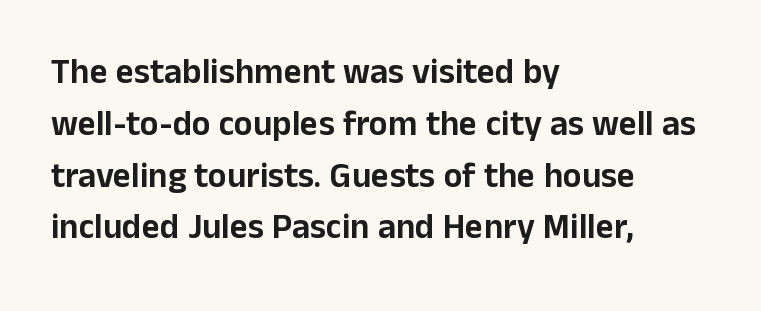
{"serif": "no", "italic": "no", "width": "normal", "stroke_contrast": "low", "x_height": "medium", "monospaced": "no", "underline": "no", "align": "left", "line_spacing": "normal", "line_spacing_ratio": 1.48, "letter_spacing": "normal", "letter_spacing_em": 0.0, "glyph_px": 35}
